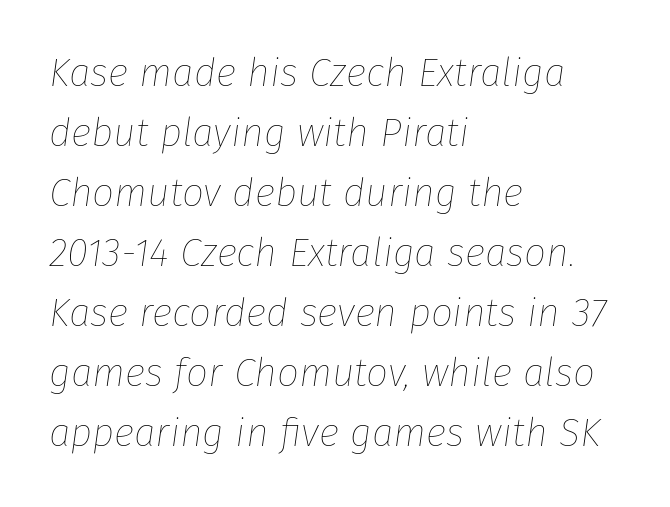
Q: Is the text bold? A: No.
Q: Is the text italic (slanted)? A: Yes, it leans right by about 8 degrees.
Q: Is the text underlined? A: No.
Q: How is the paragraph aligned? A: Left-aligned.
Q: Is the spacing between letters normal or unusually wide? A: Normal.
Q: Is the spacing between lines tight, normal or loose? A: Normal.
Q: Width (condensed, normal, or wide)? A: Normal.
Q: Stroke contrast? A: Low.
Q: x-height? A: Medium.
Q: Monospaced? A: No.
